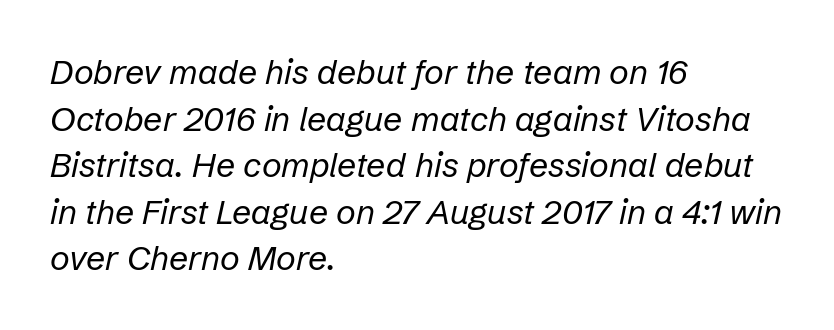
The image shows 34 px regular-weight type, italic (leaning right); set left-aligned, normal line spacing (1.37x), normal letter spacing, not underlined; low stroke contrast and a medium x-height.
